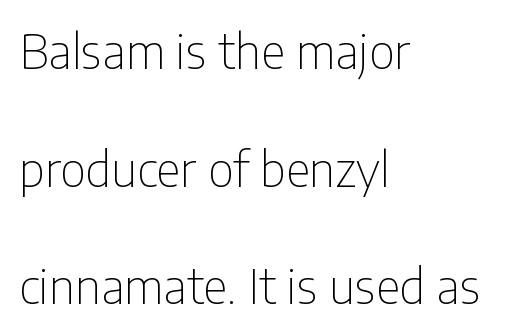
{"serif": "no", "italic": "no", "bold": "no", "weight": "thin", "width": "condensed", "stroke_contrast": "low", "x_height": "medium", "monospaced": "no", "underline": "no", "align": "left", "line_spacing": "loose", "line_spacing_ratio": 2.45, "letter_spacing": "normal", "letter_spacing_em": 0.0, "glyph_px": 48}
